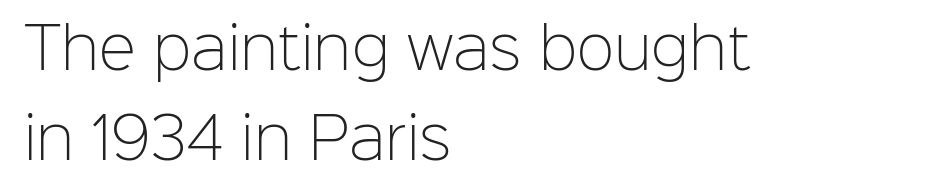
{"serif": "no", "italic": "no", "bold": "no", "weight": "light", "width": "normal", "stroke_contrast": "low", "x_height": "medium", "monospaced": "no", "underline": "no", "align": "left", "line_spacing": "normal", "line_spacing_ratio": 1.61, "letter_spacing": "normal", "letter_spacing_em": 0.0, "glyph_px": 56}
